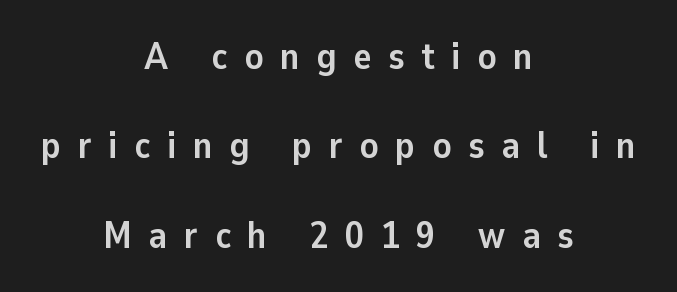
The image shows 38 px semibold sans-serif type, upright; set centered, loose line spacing (2.35x), unusually wide letter spacing (+0.44 em), not underlined; low stroke contrast and a medium x-height.
